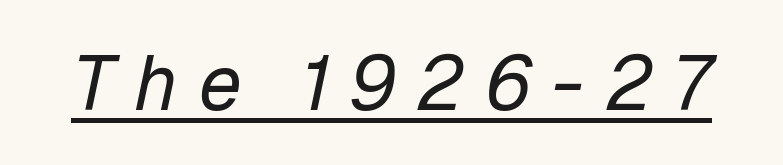
The face looks like a standard text weight, possibly lighter. Would a proofreader flag this as italicized? Yes. The face used here is proportionally spaced, like ordinary book or web type. Check the space under the baseline: a stroke is drawn there.
